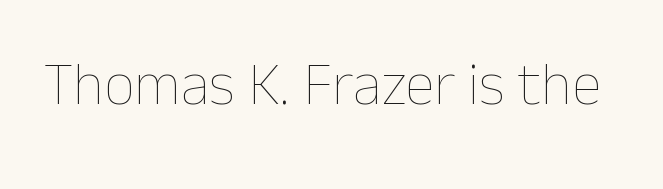
The image shows 60 px thin type, upright; set normal letter spacing, not underlined; low stroke contrast and a medium x-height.
